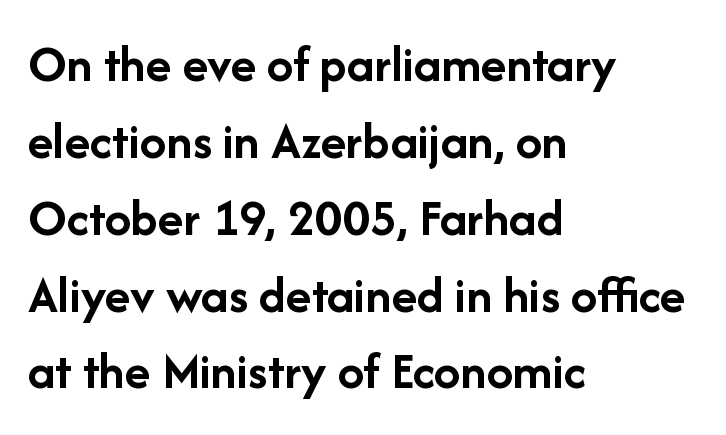
In terms of leading, this rendering sits right in the middle. This is roman type, the default non-slanted kind. The rag falls on the right side of this text block. Caption: standard tracking, unaltered. Serif or sans? Sans — the stroke terminals are bare. Proportional: the letters do not fall into vertical columns.
